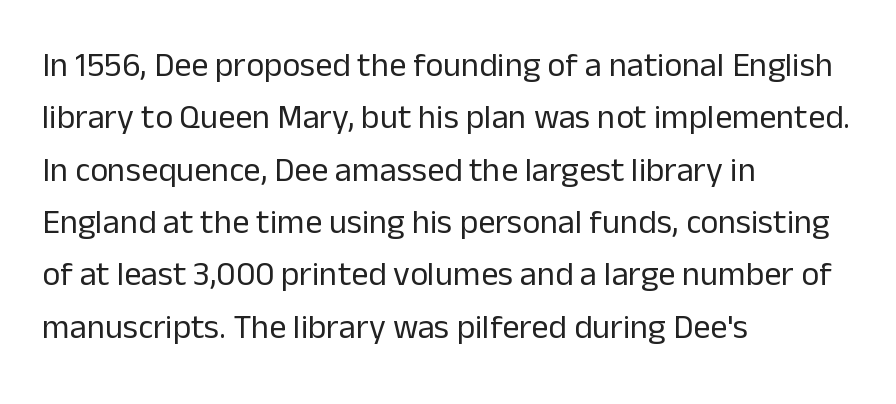
{"serif": "no", "italic": "no", "bold": "no", "weight": "regular", "width": "normal", "stroke_contrast": "low", "x_height": "medium", "monospaced": "no", "underline": "no", "align": "left", "line_spacing": "normal", "line_spacing_ratio": 1.54, "letter_spacing": "normal", "letter_spacing_em": 0.0, "glyph_px": 34}
